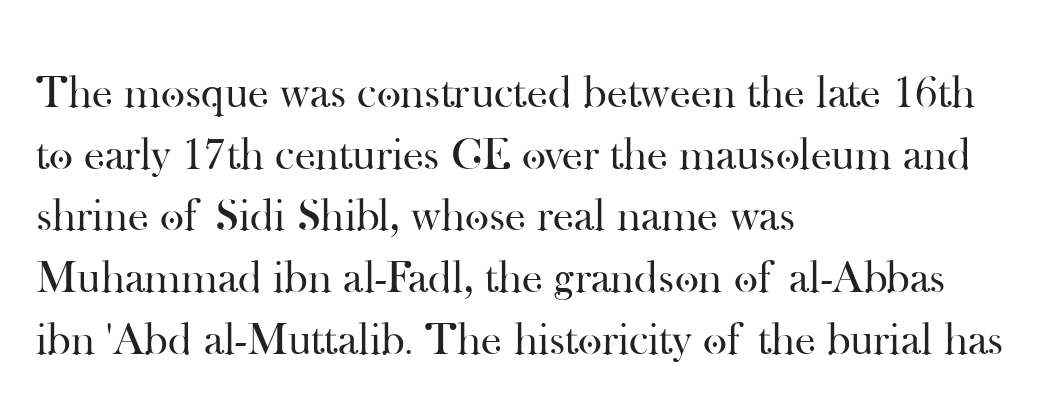
The space directly below the letters is spotless. Is this a heavy cut? Hardly; it is regular or lighter. In terms of leading, this rendering sits right in the middle. Stroke terminals: seriffed. Varying glyph widths throughout — classic text-font behaviour. The compositor pushed each line to the left boundary.
